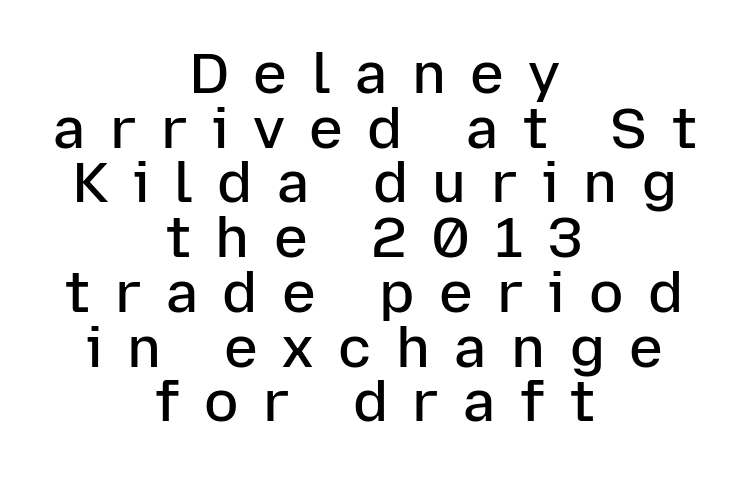
Q: Is the text bold? A: Semi-bold.
Q: Is the text italic (slanted)? A: No, it is upright.
Q: Is the typeface a serif or a sans-serif typeface? A: Sans-serif.
Q: Is the text underlined? A: No.
Q: How is the paragraph aligned? A: Centered.
Q: Is the spacing between letters normal or unusually wide? A: Unusually wide.
Q: Is the spacing between lines tight, normal or loose? A: Tight.
Q: Width (condensed, normal, or wide)? A: Normal.
Q: Stroke contrast? A: Low.
Q: x-height? A: Medium.
Q: Monospaced? A: No.
